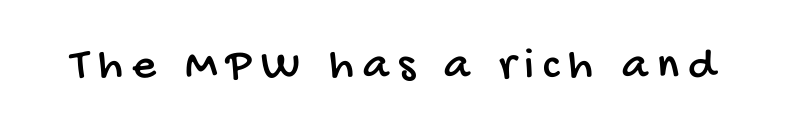
Q: Is the typeface a serif or a sans-serif typeface? A: Sans-serif.
Q: Is the text underlined? A: No.
Q: Is the spacing between letters normal or unusually wide? A: Unusually wide.
Q: Width (condensed, normal, or wide)? A: Condensed.
Q: Stroke contrast? A: Low.
Q: x-height? A: Large.
Q: Monospaced? A: No.
